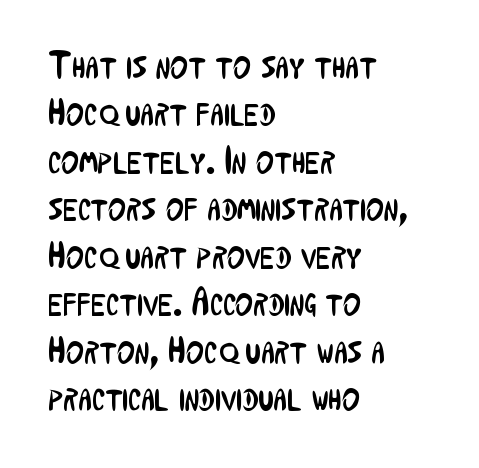
Q: Is the text bold? A: No.
Q: Is the text italic (slanted)? A: No, it is upright.
Q: Is the typeface a serif or a sans-serif typeface? A: Sans-serif.
Q: Is the text underlined? A: No.
Q: How is the paragraph aligned? A: Left-aligned.
Q: Is the spacing between letters normal or unusually wide? A: Normal.
Q: Is the spacing between lines tight, normal or loose? A: Normal.
Q: Width (condensed, normal, or wide)? A: Condensed.
Q: Stroke contrast? A: Low.
Q: x-height? A: Medium.
Q: Monospaced? A: No.
